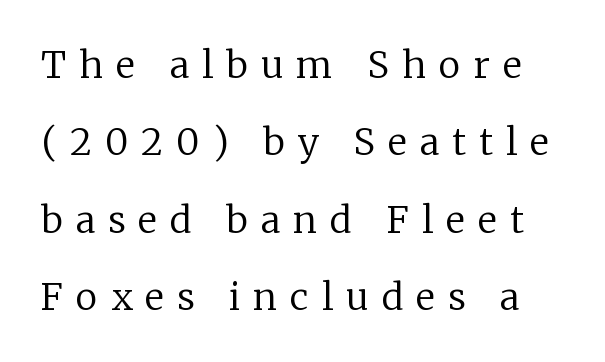
Q: Is the text bold? A: No.
Q: Is the text italic (slanted)? A: No, it is upright.
Q: Is the typeface a serif or a sans-serif typeface? A: Serif.
Q: Is the text underlined? A: No.
Q: Is the spacing between letters normal or unusually wide? A: Unusually wide.
Q: Is the spacing between lines tight, normal or loose? A: Loose.
Q: Width (condensed, normal, or wide)? A: Normal.
Q: Stroke contrast? A: Low.
Q: x-height? A: Medium.
Q: Monospaced? A: No.
